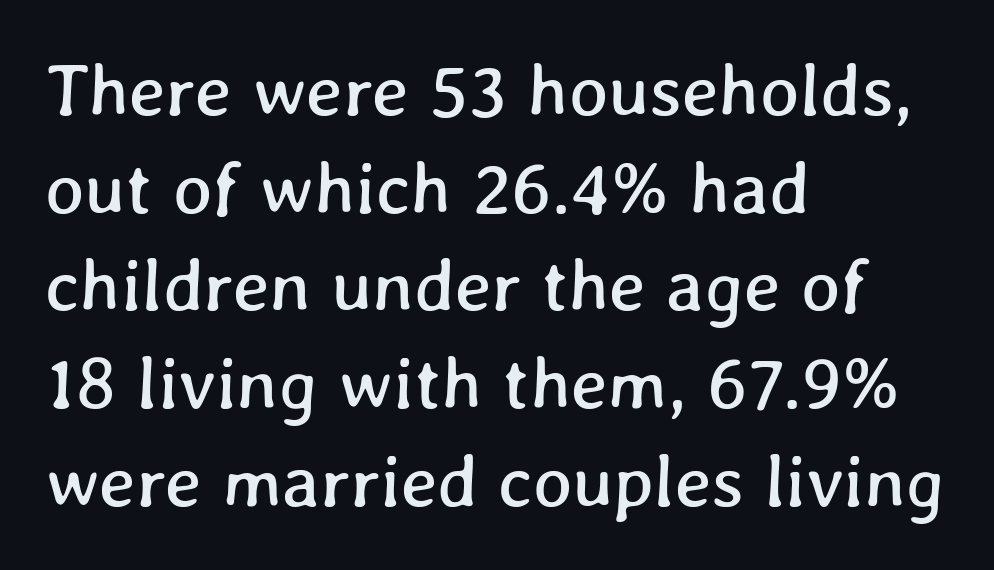
{"width": "normal", "stroke_contrast": "low", "x_height": "medium", "monospaced": "no", "underline": "no", "align": "left", "line_spacing": "normal", "line_spacing_ratio": 1.32, "letter_spacing": "normal", "letter_spacing_em": 0.0, "glyph_px": 74}
